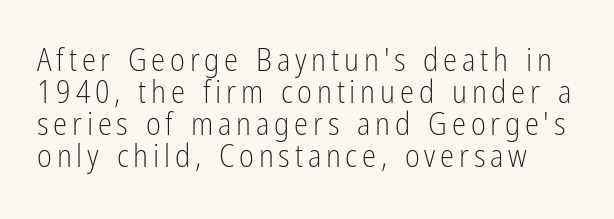
Q: Is the text bold? A: No.
Q: Is the text italic (slanted)? A: No, it is upright.
Q: Is the typeface a serif or a sans-serif typeface? A: Sans-serif.
Q: Is the text underlined? A: No.
Q: Is the spacing between lines tight, normal or loose? A: Tight.
Q: Width (condensed, normal, or wide)? A: Condensed.
Q: Stroke contrast? A: Low.
Q: x-height? A: Medium.
Q: Monospaced? A: No.
